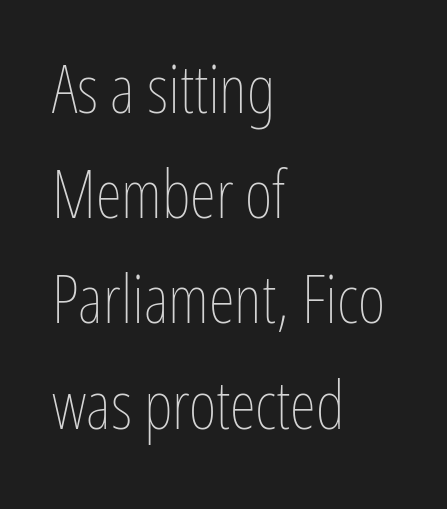
The image shows 67 px thin, condensed type, upright; set left-aligned, normal line spacing (1.57x), normal letter spacing, not underlined; low stroke contrast and a medium x-height.
